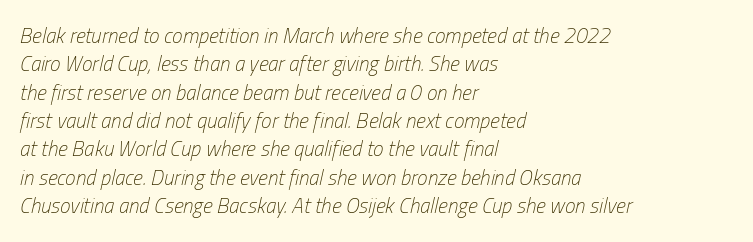
{"italic": "yes", "lean": "right", "slant_degrees": 13, "bold": "no", "underline": "no", "align": "left", "line_spacing": "normal", "line_spacing_ratio": 1.35, "letter_spacing": "normal", "letter_spacing_em": 0.0, "glyph_px": 21}
